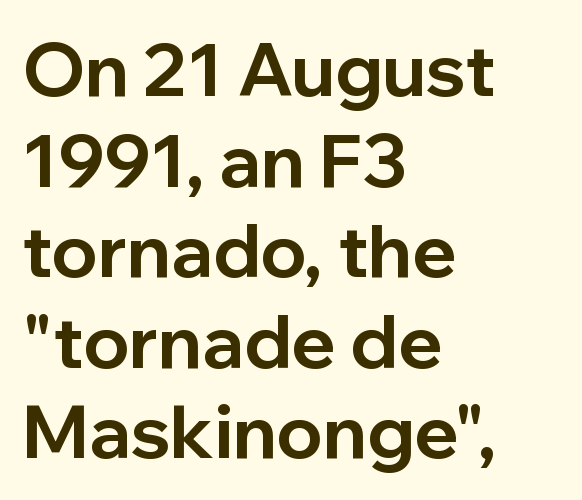
The image shows 73 px bold sans-serif type, upright; set left-aligned, line spacing 1.24x, normal letter spacing, not underlined; low stroke contrast and a medium x-height.
